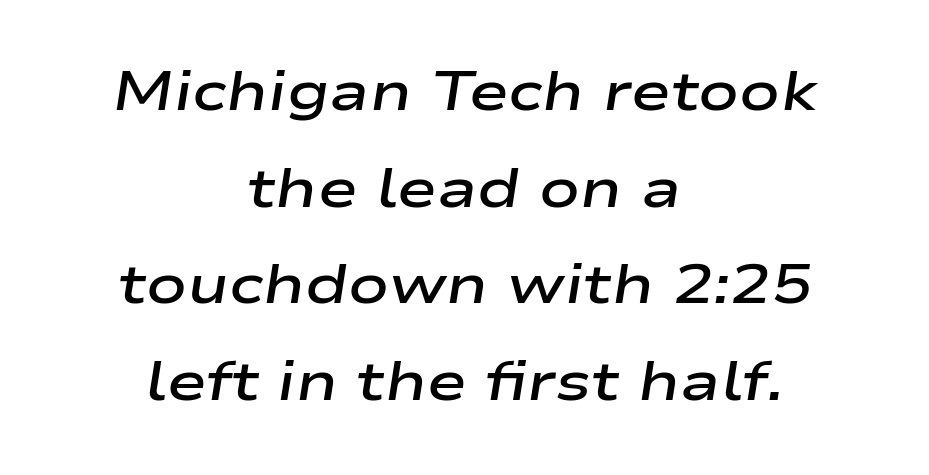
{"italic": "yes", "lean": "right", "slant_degrees": 9, "bold": "semi", "weight": "semibold", "width": "wide", "stroke_contrast": "low", "x_height": "medium", "monospaced": "no", "underline": "no", "align": "center", "line_spacing_ratio": 1.79, "letter_spacing": "normal", "letter_spacing_em": 0.0, "glyph_px": 54}
